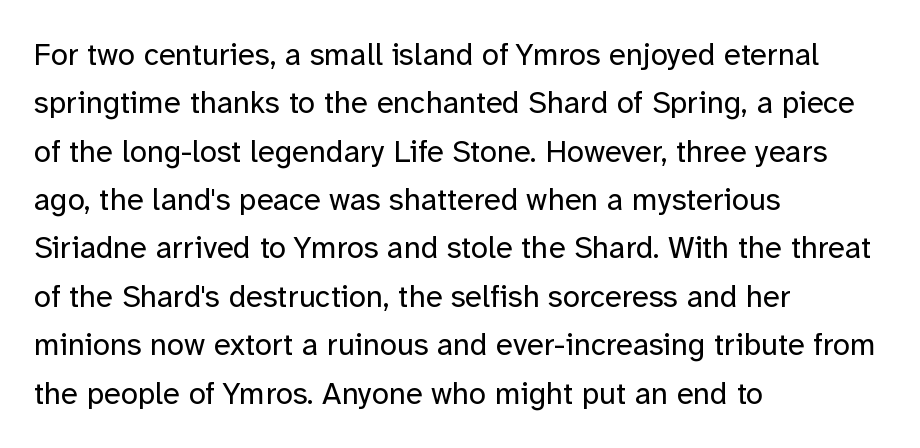
The image shows 31 px regular-weight sans-serif type, upright; set left-aligned, normal line spacing (1.56x), normal letter spacing, not underlined; low stroke contrast and a medium x-height.
